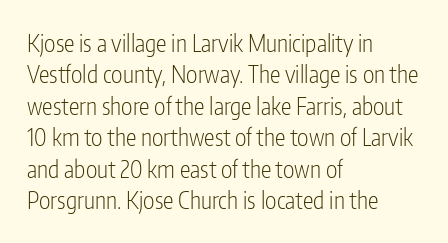
What stands out about the letter spacing? Nothing — it is the standard amount. Unmarked baselines from the first word to the last. The rendering anchors every line to the left-hand side. Regarding leading, the lines here are spaced in the standard way. Compared with a typical body face, this is equally light or lighter still. In terms of posture, this sample is upright.
